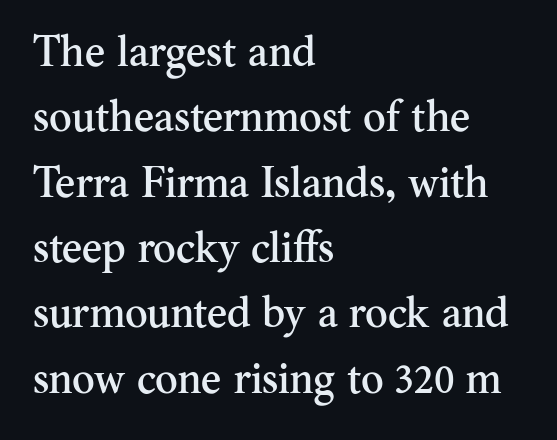
Beneath every word, the page is bare. Default kerning and tracking; the words read as compact shapes. Proportional: the letters do not fall into vertical columns. When letters stand straight like this, we call the style roman or upright. Alignment: flush left.
